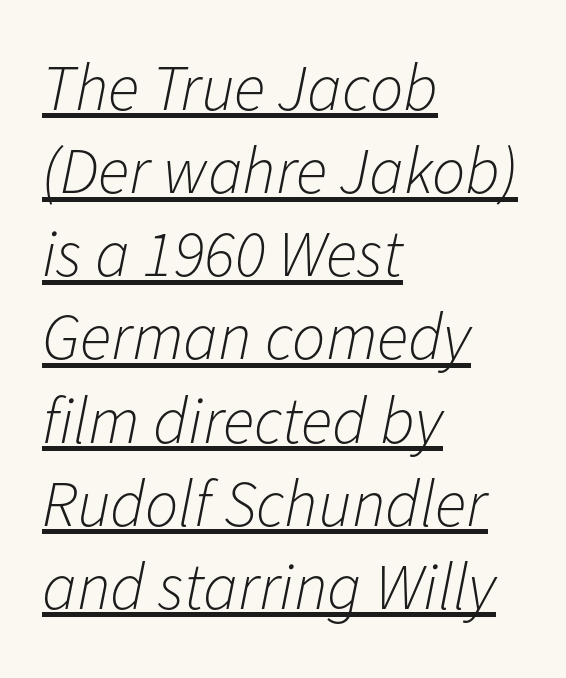
{"italic": "yes", "lean": "right", "slant_degrees": 11, "bold": "no", "weight": "light", "width": "normal", "stroke_contrast": "low", "x_height": "medium", "monospaced": "no", "underline": "yes", "align": "left", "line_spacing": "normal", "line_spacing_ratio": 1.26, "letter_spacing": "normal", "letter_spacing_em": 0.0, "glyph_px": 66}
